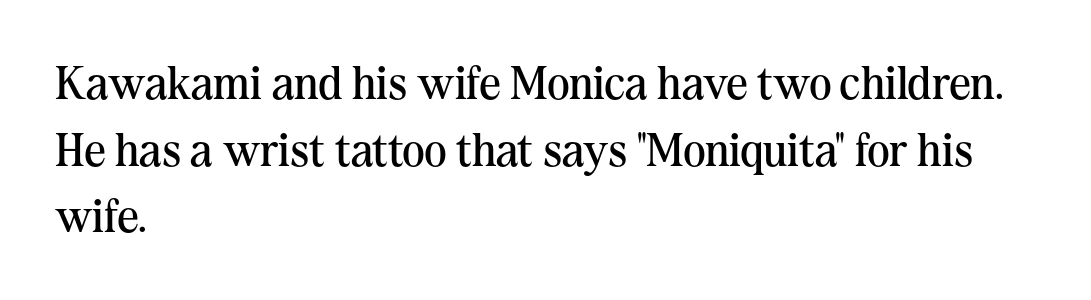
Q: Is the text bold? A: No.
Q: Is the text italic (slanted)? A: No, it is upright.
Q: Is the typeface a serif or a sans-serif typeface? A: Serif.
Q: Is the text underlined? A: No.
Q: How is the paragraph aligned? A: Left-aligned.
Q: Is the spacing between letters normal or unusually wide? A: Normal.
Q: Is the spacing between lines tight, normal or loose? A: Normal.
Q: Width (condensed, normal, or wide)? A: Normal.
Q: Stroke contrast? A: Medium.
Q: x-height? A: Medium.
Q: Monospaced? A: No.
